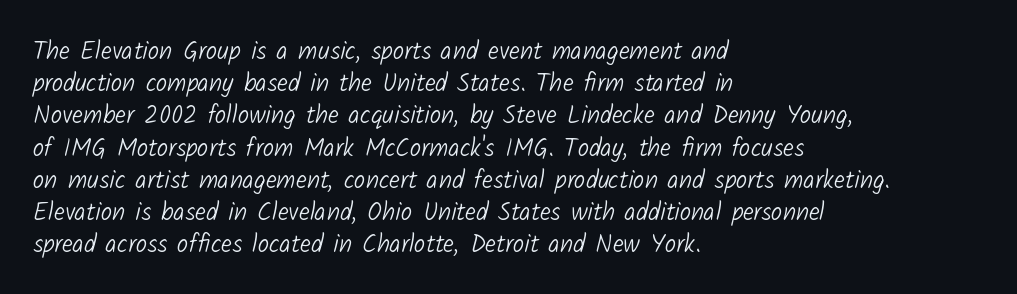
Q: Is the text bold? A: No.
Q: Is the text underlined? A: No.
Q: How is the paragraph aligned? A: Left-aligned.
Q: Is the spacing between letters normal or unusually wide? A: Normal.
Q: Is the spacing between lines tight, normal or loose? A: Normal.
